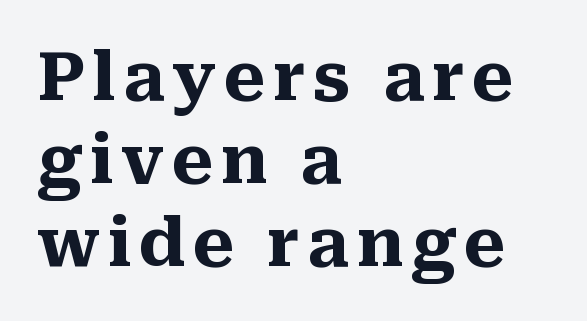
The image shows 67 px heavy serif type, upright; set left-aligned, line spacing 1.24x, not underlined; medium stroke contrast and a medium x-height.
